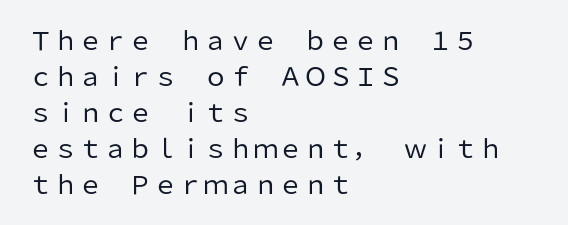
{"italic": "no", "bold": "no", "underline": "no", "align": "left", "line_spacing": "normal", "line_spacing_ratio": 1.44, "letter_spacing": "normal", "letter_spacing_em": 0.0, "glyph_px": 25}
